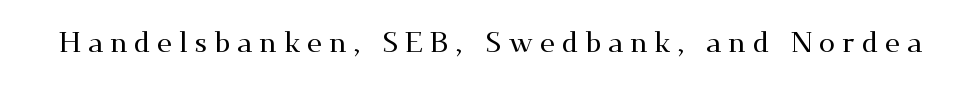
Quick note: underline off. Varying glyph widths throughout — classic text-font behaviour. The rendering shows small feet on the letterforms — a serif design. The letters stand straight up with perfectly vertical stems.
